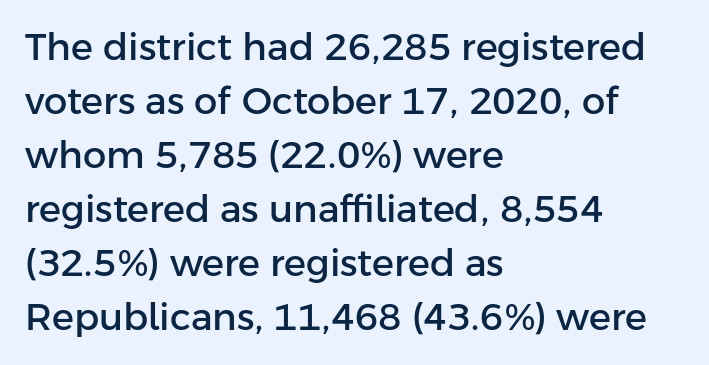
Q: Is the text italic (slanted)? A: No, it is upright.
Q: Is the typeface a serif or a sans-serif typeface? A: Sans-serif.
Q: Is the text underlined? A: No.
Q: How is the paragraph aligned? A: Left-aligned.
Q: Is the spacing between letters normal or unusually wide? A: Normal.
Q: Is the spacing between lines tight, normal or loose? A: Normal.
Q: Width (condensed, normal, or wide)? A: Normal.
Q: Stroke contrast? A: Low.
Q: x-height? A: Medium.
Q: Monospaced? A: No.
